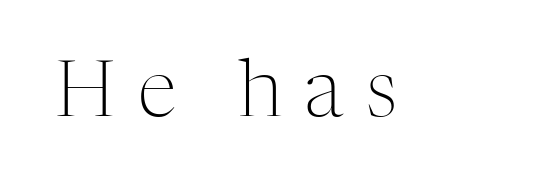
The image shows 79 px light serif type, upright; set unusually wide letter spacing (+0.28 em), not underlined; medium stroke contrast and a medium x-height.
